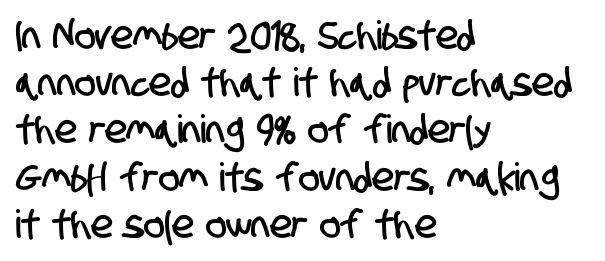
Q: Is the typeface a serif or a sans-serif typeface? A: Sans-serif.
Q: Is the text underlined? A: No.
Q: How is the paragraph aligned? A: Left-aligned.
Q: Is the spacing between letters normal or unusually wide? A: Normal.
Q: Width (condensed, normal, or wide)? A: Condensed.
Q: Stroke contrast? A: Low.
Q: x-height? A: Large.
Q: Monospaced? A: No.
